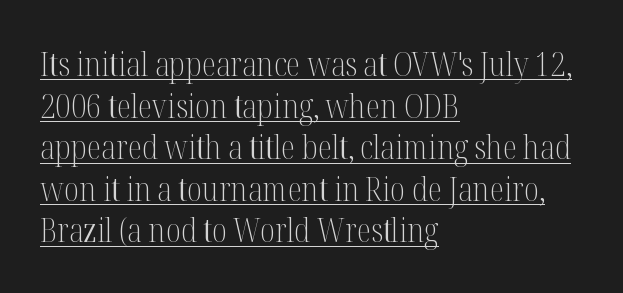
The image shows 33 px light, condensed serif type, upright; set left-aligned, normal line spacing (1.26x), normal letter spacing, underlined; medium stroke contrast and a medium x-height.
